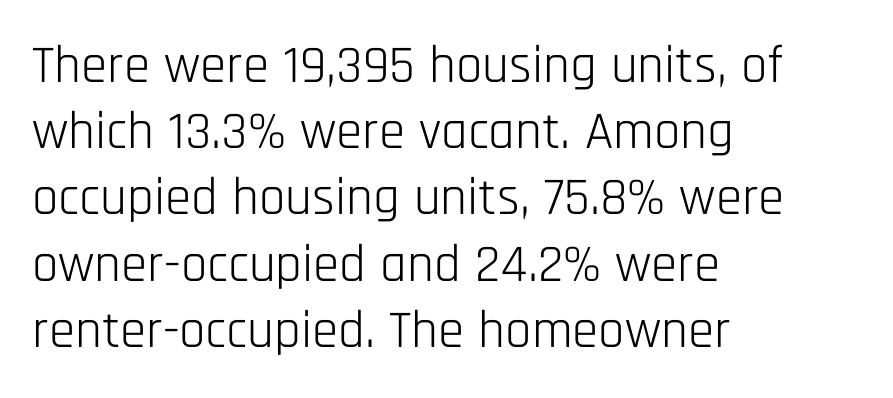
It's the straight-up-and-down kind of type. What kind of face is this? One without serifs — a sans. Each row of text sits above clean, open space. Weight: not bold — regular or lighter. The lines are quadded left. The leading is moderate, giving the passage an even texture.
